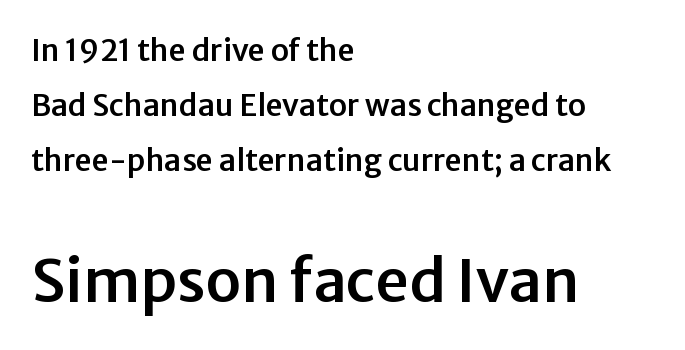
Designer's note — italics off, roman on. The letters advance in unequal steps, a hallmark of proportional type. This rendering employs a face without finishing strokes, i.e., a sans-serif. No extra tracking has been applied to these lines. The following chunk of copy outweighs the initial chunk in type size.
